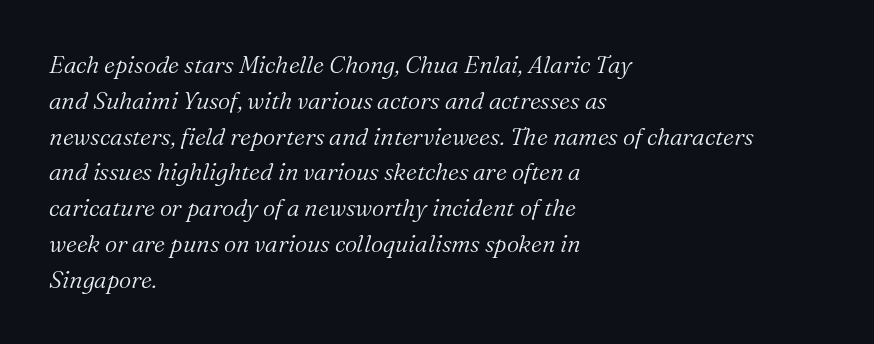
Letter spacing: default. Notice how descenders clear the ascenders below comfortably — that's standard leading. The rendering anchors every line to the left-hand side. The zone under the glyphs is completely vacant.
